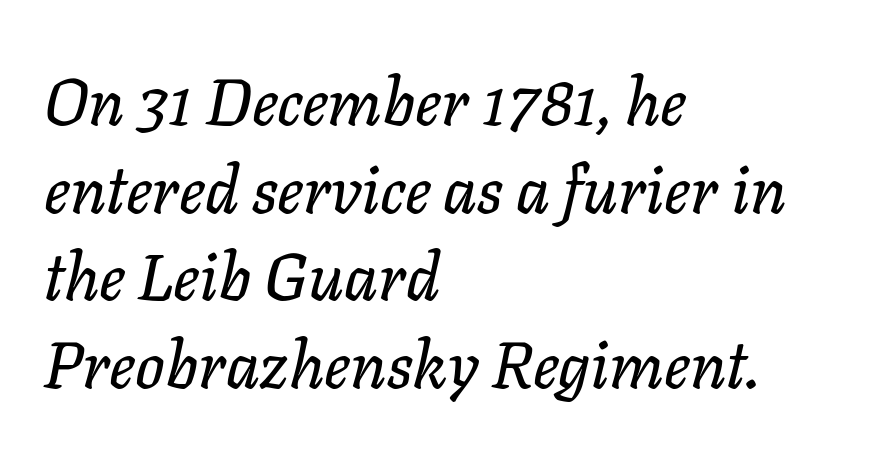
{"italic": "yes", "lean": "right", "slant_degrees": 11, "width": "normal", "stroke_contrast": "low", "x_height": "medium", "monospaced": "no", "underline": "no", "align": "left", "line_spacing": "normal", "line_spacing_ratio": 1.35, "letter_spacing": "normal", "letter_spacing_em": 0.0, "glyph_px": 65}
